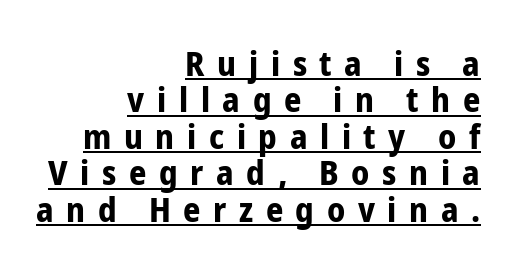
The image shows 34 px bold, condensed sans-serif type, upright; set right-aligned, tight line spacing (1.07x), unusually wide letter spacing (+0.37 em), underlined; low stroke contrast and a medium x-height.
